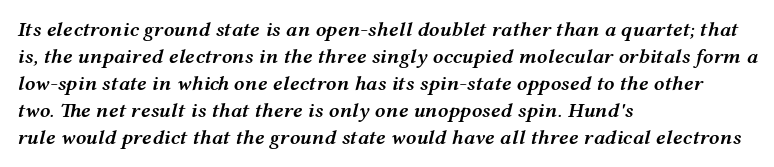
Q: Is the text bold? A: Semi-bold.
Q: Is the text italic (slanted)? A: Yes, it leans right by about 12 degrees.
Q: Is the text underlined? A: No.
Q: How is the paragraph aligned? A: Left-aligned.
Q: Is the spacing between letters normal or unusually wide? A: Normal.
Q: Is the spacing between lines tight, normal or loose? A: Normal.
